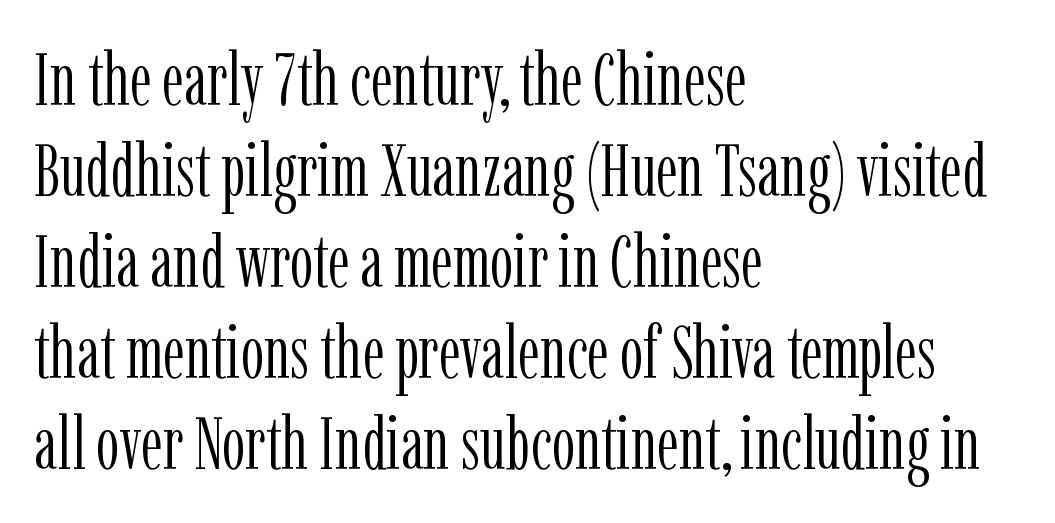
Clear beneath every line of the passage. In CSS terms this would be text-align: left. Unlike italic type, these characters show no tilt at all. Words appear dense and cohesive because spacing is normal.
